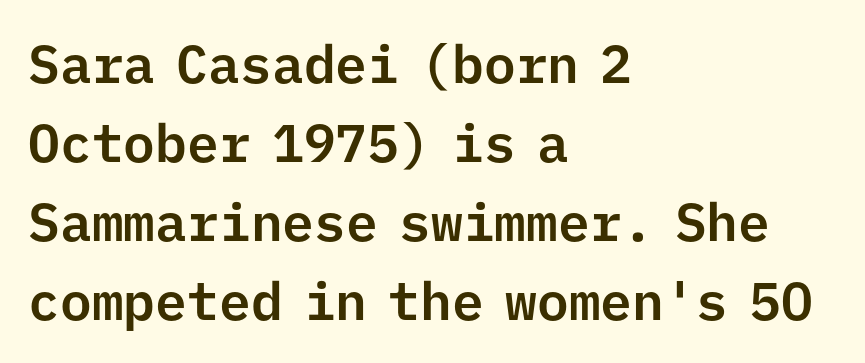
The image shows 53 px sans-serif type, upright, monospaced; set left-aligned, normal line spacing (1.49x), normal letter spacing, not underlined; low stroke contrast and a medium x-height.
